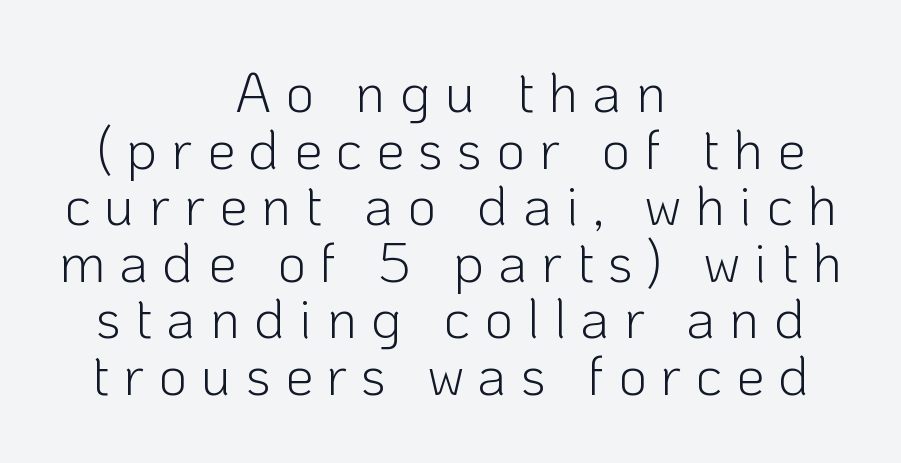
Q: Is the text bold? A: No.
Q: Is the text italic (slanted)? A: No, it is upright.
Q: Is the typeface a serif or a sans-serif typeface? A: Sans-serif.
Q: Is the text underlined? A: No.
Q: How is the paragraph aligned? A: Centered.
Q: Is the spacing between letters normal or unusually wide? A: Unusually wide.
Q: Is the spacing between lines tight, normal or loose? A: Tight.
Q: Width (condensed, normal, or wide)? A: Normal.
Q: Stroke contrast? A: Low.
Q: x-height? A: Medium.
Q: Monospaced? A: No.
